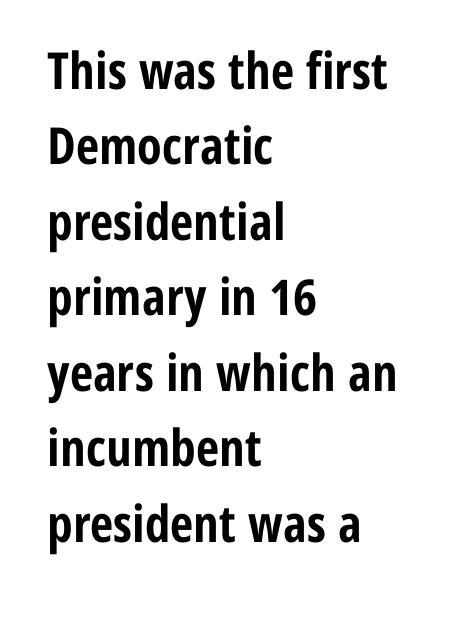
{"serif": "no", "italic": "no", "bold": "yes", "weight": "bold", "width": "condensed", "stroke_contrast": "low", "x_height": "medium", "monospaced": "no", "underline": "no", "align": "left", "line_spacing": "normal", "line_spacing_ratio": 1.48, "letter_spacing": "normal", "letter_spacing_em": 0.0, "glyph_px": 51}
